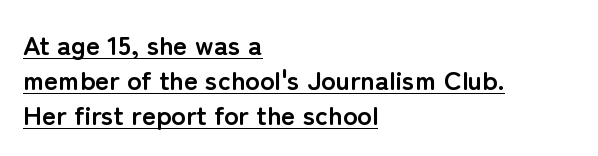
{"italic": "no", "bold": "yes", "underline": "yes", "align": "left", "line_spacing": "normal", "line_spacing_ratio": 1.29, "letter_spacing": "normal", "letter_spacing_em": 0.0, "glyph_px": 27}
